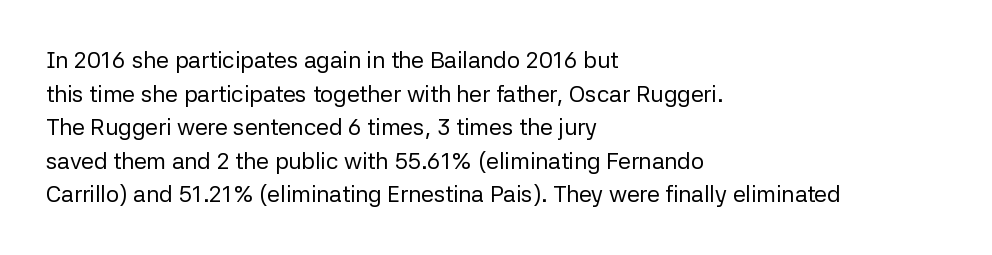
The image shows 23 px text type, upright; set left-aligned, normal line spacing (1.46x), normal letter spacing, not underlined.
